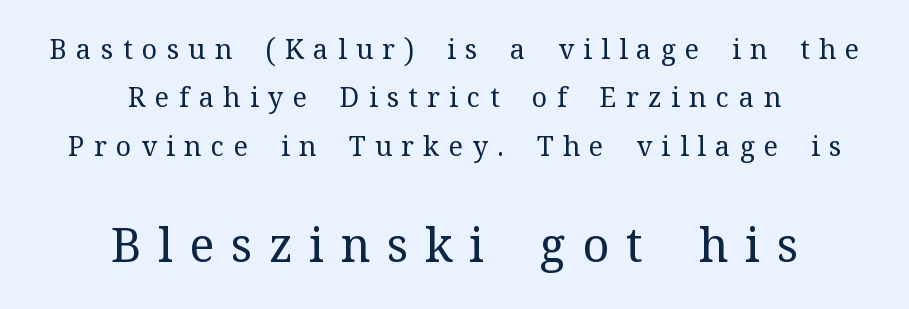
The image shows 47 px regular-weight serif type, upright; set centered, line spacing 1.79x, unusually wide letter spacing (+0.35 em), not underlined; the second (bottom) block is 1.74x larger; medium stroke contrast and a medium x-height.
